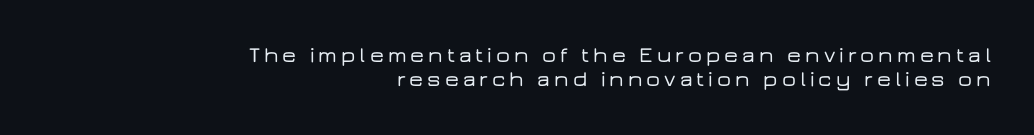
{"italic": "no", "underline": "no", "align": "right", "line_spacing": "tight", "line_spacing_ratio": 1.1, "glyph_px": 22}
